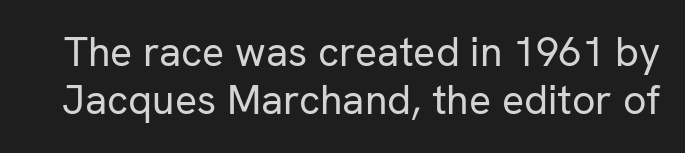
You can tell from the bare stems that sans-serif type was used. Stroke mass is kept to a normal reading level or below. Only glyphs here, with clear space below each row. Nobody touched the tracking dial on this one. It's the straight-up-and-down kind of type. Varying glyph widths throughout — classic text-font behaviour.
